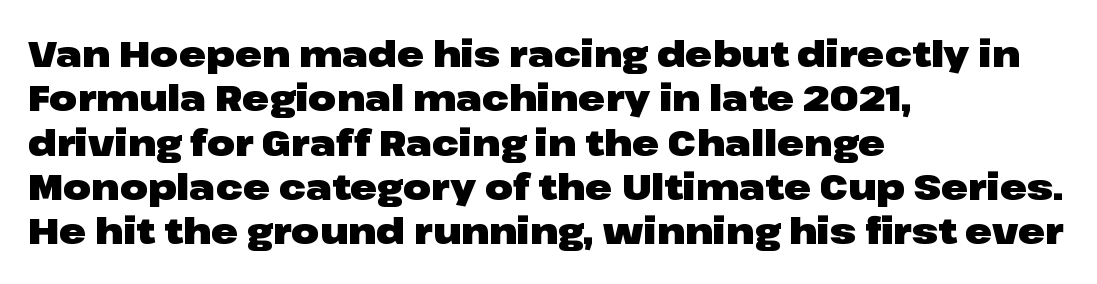
The rendering anchors every line to the left-hand side. Is the type bold? Yes — the strokes are clearly thick and heavy. This sample uses a sans-serif face. Unmarked baselines from the first word to the last.
